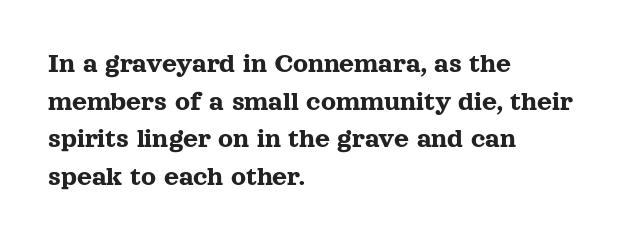
Lines of text with bare space underneath. Letter spacing: default. Varying glyph widths throughout — classic text-font behaviour. The letters carry serifs — small finishing strokes at the ends of their stems. Alignment: flush left.
